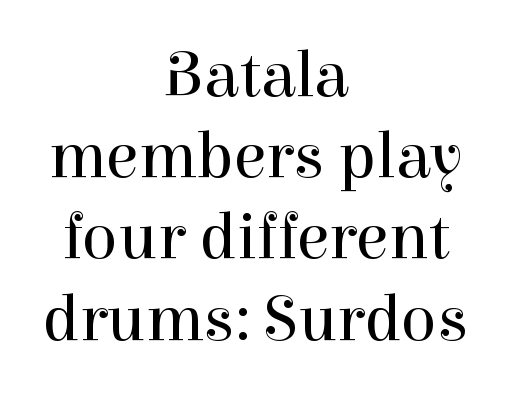
The image shows 66 px regular-weight serif type, upright; set centered, line spacing 1.23x, normal letter spacing, not underlined; high stroke contrast and a medium x-height.
